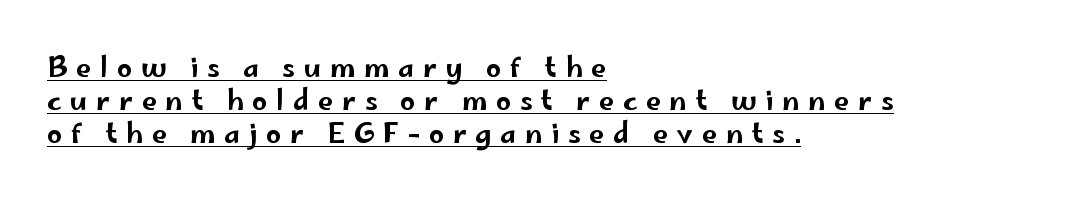
The image shows 27 px text type, upright; set left-aligned, line spacing 1.23x, unusually wide letter spacing (+0.32 em), underlined.
